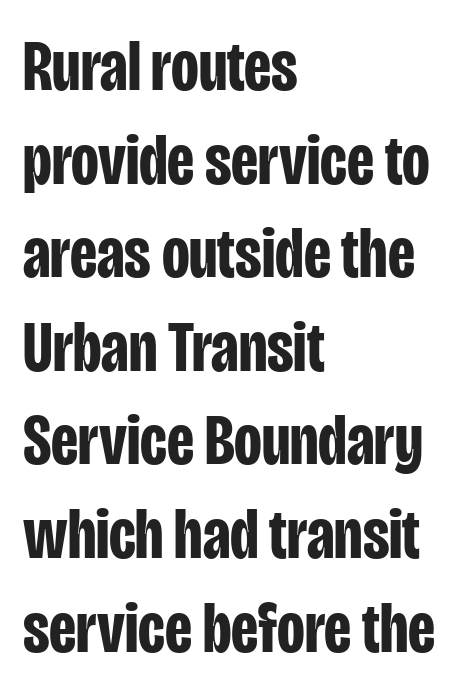
The image shows 72 px bold, condensed sans-serif type, upright; set left-aligned, normal line spacing (1.3x), normal letter spacing, not underlined; low stroke contrast and a large x-height.
